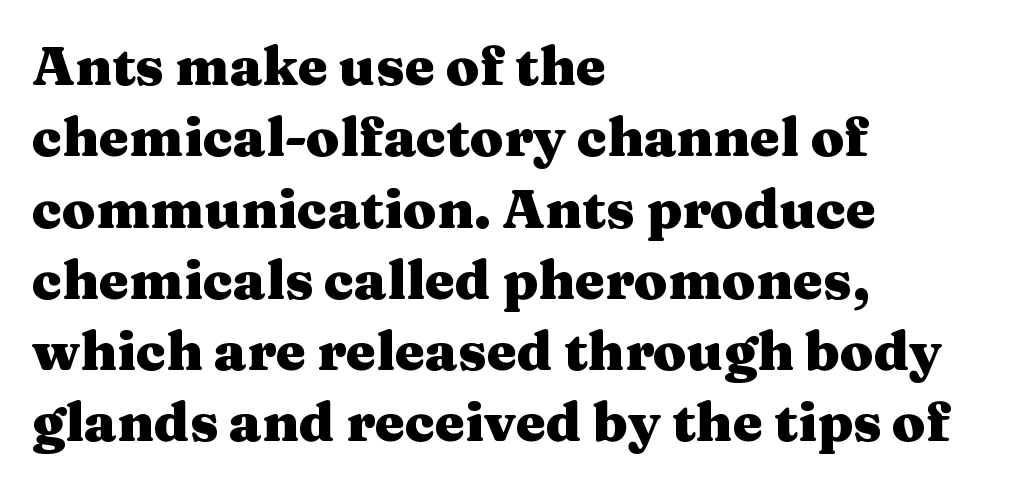
{"serif": "yes", "italic": "no", "bold": "yes", "weight": "heavy", "width": "wide", "stroke_contrast": "medium", "x_height": "medium", "monospaced": "no", "underline": "no", "align": "left", "line_spacing": "normal", "line_spacing_ratio": 1.32, "letter_spacing": "normal", "letter_spacing_em": 0.0, "glyph_px": 54}
